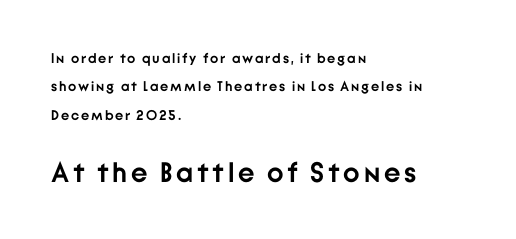
The image shows 28 px semibold sans-serif type, upright; set left-aligned, loose line spacing (2.03x), not underlined; the second (bottom) block is 2.0x larger; low stroke contrast and a medium x-height.
